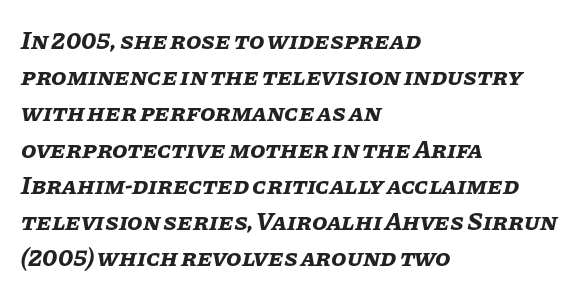
Nobody drew a line under any word here. Caption: standard tracking, unaltered. Short and long lines alike share a common starting point at left. It's the slanting kind of type.
